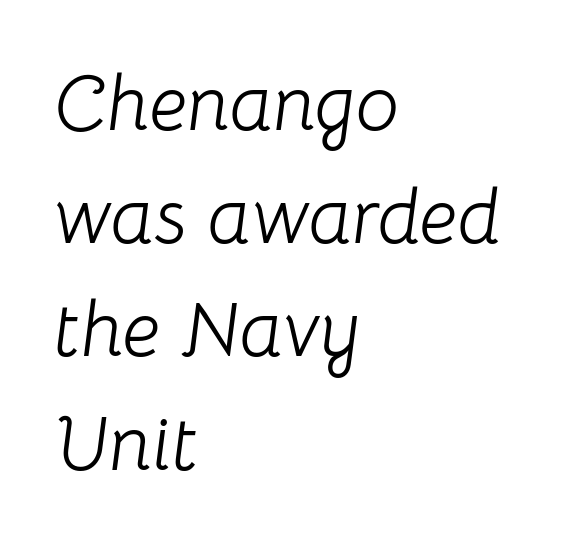
Leading: standard. The letterforms sit at book weight or below. Spacing verdict: proportional, widths tailored to each character. A clean baseline with only descenders dipping below it.
